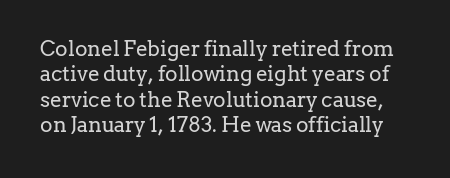
{"italic": "no", "bold": "no", "underline": "no", "line_spacing_ratio": 1.21, "letter_spacing": "normal", "letter_spacing_em": 0.0, "glyph_px": 21}
